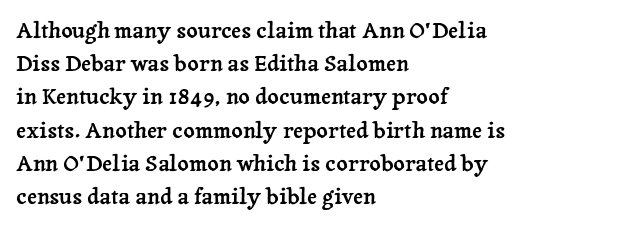
Q: Is the text italic (slanted)? A: No, it is upright.
Q: Is the text underlined? A: No.
Q: How is the paragraph aligned? A: Left-aligned.
Q: Is the spacing between letters normal or unusually wide? A: Normal.
Q: Is the spacing between lines tight, normal or loose? A: Normal.
